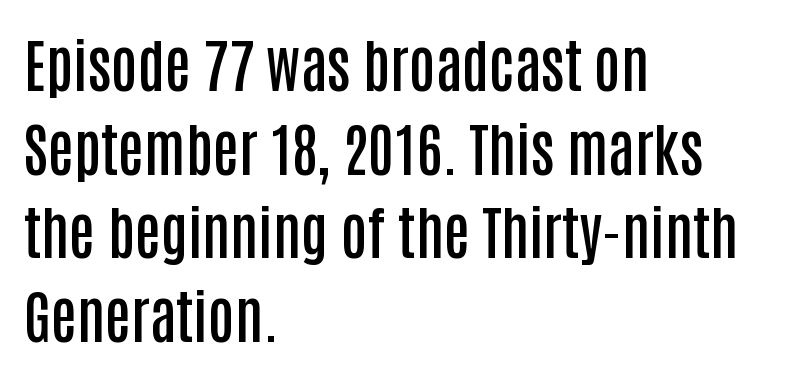
{"serif": "no", "italic": "no", "bold": "semi", "weight": "semibold", "width": "condensed", "stroke_contrast": "low", "x_height": "large", "monospaced": "no", "underline": "no", "align": "left", "line_spacing": "normal", "line_spacing_ratio": 1.44, "letter_spacing": "normal", "letter_spacing_em": 0.0, "glyph_px": 58}
